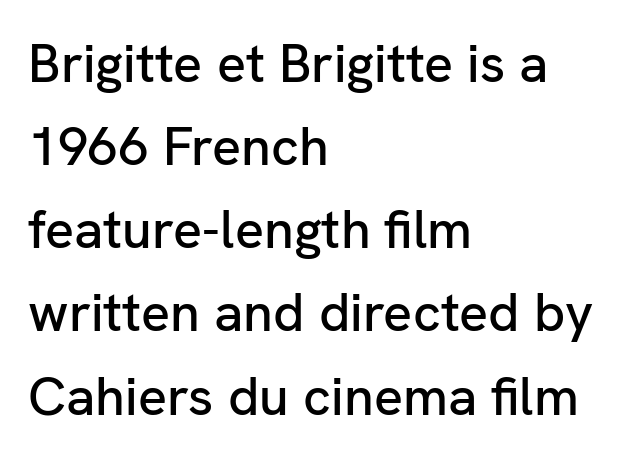
Q: Is the text italic (slanted)? A: No, it is upright.
Q: Is the typeface a serif or a sans-serif typeface? A: Sans-serif.
Q: Is the text underlined? A: No.
Q: How is the paragraph aligned? A: Left-aligned.
Q: Is the spacing between letters normal or unusually wide? A: Normal.
Q: Is the spacing between lines tight, normal or loose? A: Normal.
Q: Width (condensed, normal, or wide)? A: Normal.
Q: Stroke contrast? A: Low.
Q: x-height? A: Medium.
Q: Monospaced? A: No.
